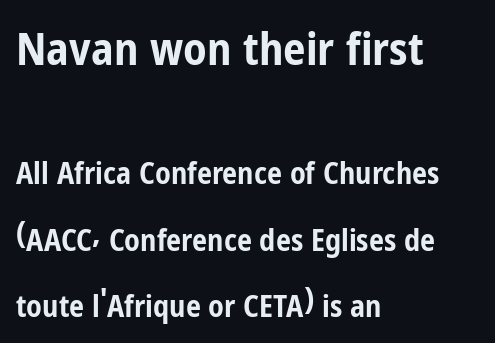
Check the space under the baseline: it is left empty. I'd describe the lettering as bold — thick and assertive. You can tell it's not italic because the verticals are truly vertical. Is the letter spacing exaggerated? No — it looks like the ordinary default.
